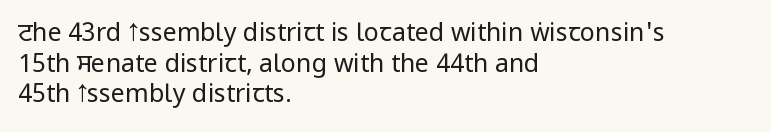
Q: Is the text bold? A: No.
Q: Is the text italic (slanted)? A: No, it is upright.
Q: Is the text underlined? A: No.
Q: How is the paragraph aligned? A: Left-aligned.
Q: Is the spacing between letters normal or unusually wide? A: Normal.
